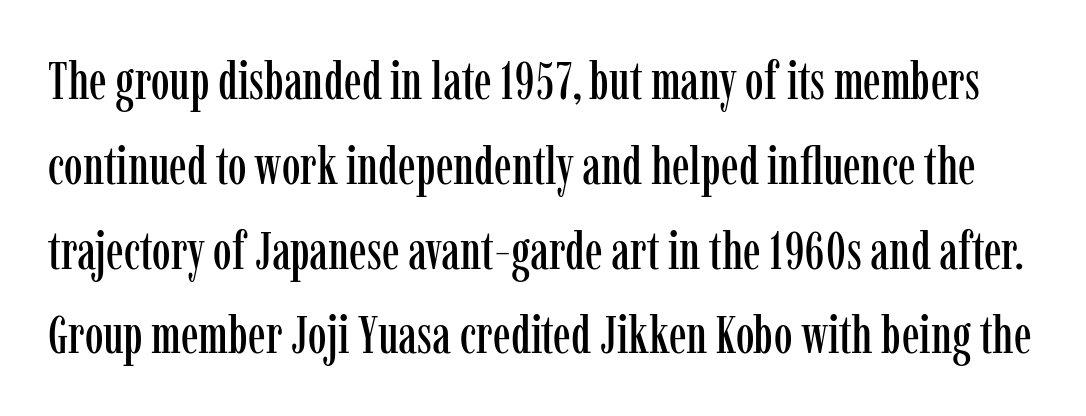
{"serif": "yes", "italic": "no", "width": "condensed", "stroke_contrast": "low", "x_height": "medium", "monospaced": "no", "underline": "no", "line_spacing": "normal", "line_spacing_ratio": 1.6, "letter_spacing": "normal", "letter_spacing_em": 0.0, "glyph_px": 53}
